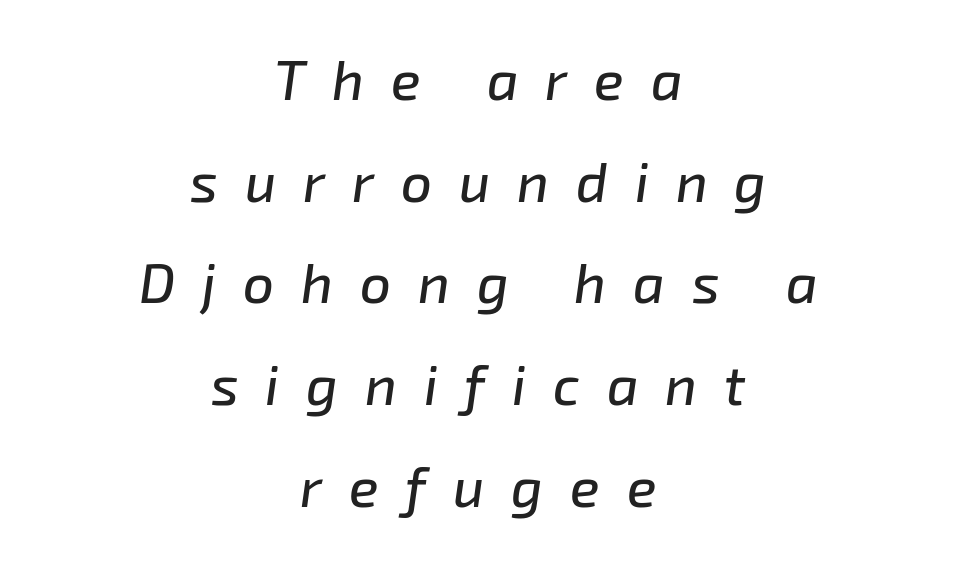
{"italic": "yes", "lean": "right", "slant_degrees": 8, "width": "normal", "stroke_contrast": "low", "x_height": "medium", "monospaced": "no", "underline": "no", "align": "center", "line_spacing_ratio": 1.85, "letter_spacing": "wide", "letter_spacing_em": 0.49, "glyph_px": 55}
